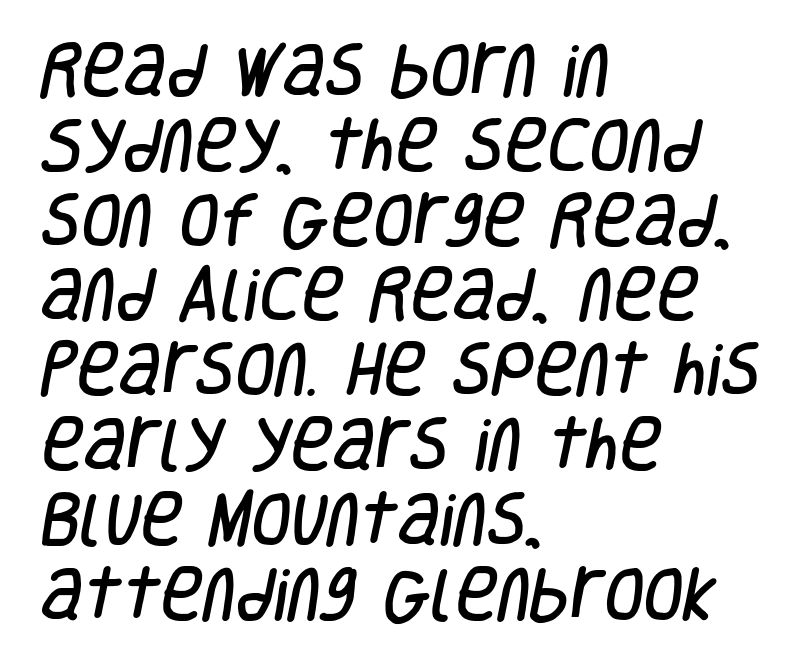
A student would call this left alignment; a typographer would say flush left, rag right. The space directly below the letters is spotless. The face used here is proportionally spaced, like ordinary book or web type. Characters follow at the spacing the type designer built in. The glyphs in this specimen are sans serif.
